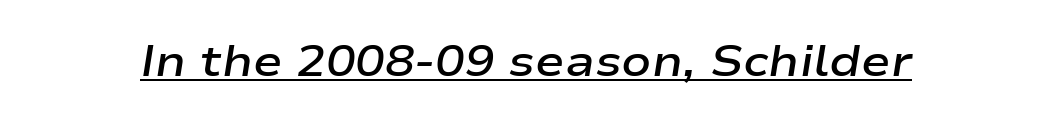
Q: Is the text bold? A: Semi-bold.
Q: Is the text italic (slanted)? A: Yes, it leans right by about 9 degrees.
Q: Is the text underlined? A: Yes.
Q: Is the spacing between letters normal or unusually wide? A: Normal.
Q: Width (condensed, normal, or wide)? A: Wide.
Q: Stroke contrast? A: Low.
Q: x-height? A: Medium.
Q: Monospaced? A: No.
